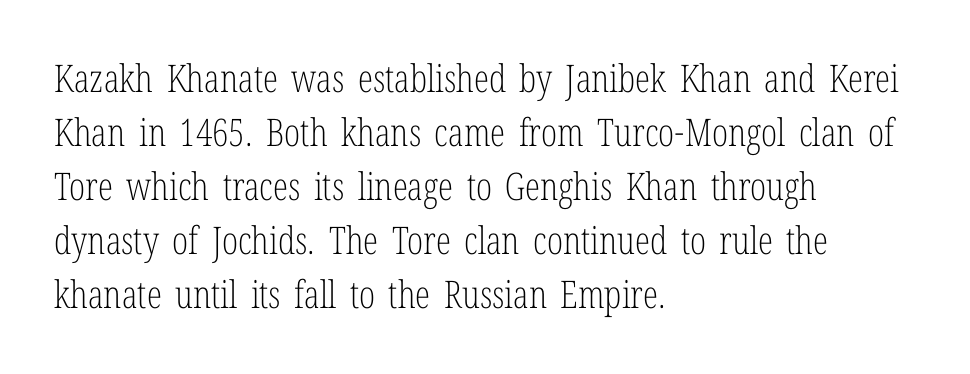
Q: Is the text bold? A: No.
Q: Is the text italic (slanted)? A: No, it is upright.
Q: Is the typeface a serif or a sans-serif typeface? A: Serif.
Q: Is the text underlined? A: No.
Q: How is the paragraph aligned? A: Left-aligned.
Q: Is the spacing between letters normal or unusually wide? A: Normal.
Q: Is the spacing between lines tight, normal or loose? A: Normal.
Q: Width (condensed, normal, or wide)? A: Condensed.
Q: Stroke contrast? A: Low.
Q: x-height? A: Medium.
Q: Monospaced? A: No.
